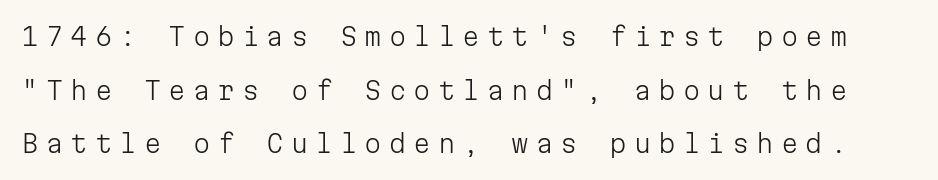
{"italic": "no", "bold": "no", "underline": "no", "line_spacing": "loose", "line_spacing_ratio": 2.15, "letter_spacing": "wide", "letter_spacing_em": 0.28, "glyph_px": 25}
